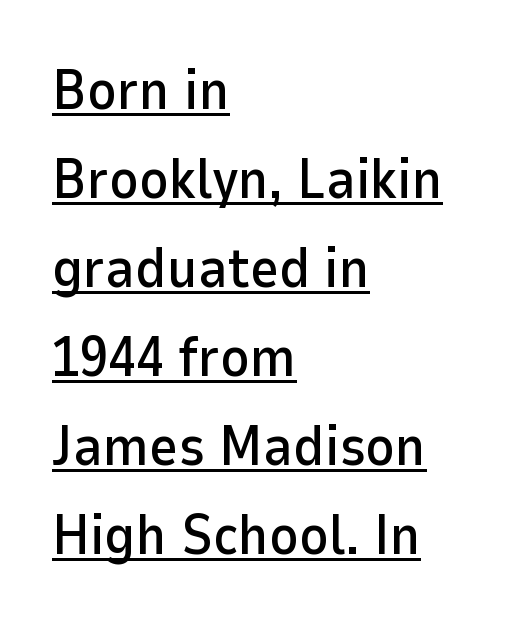
{"serif": "no", "italic": "no", "width": "normal", "stroke_contrast": "low", "x_height": "medium", "monospaced": "no", "underline": "yes", "align": "left", "line_spacing": "normal", "line_spacing_ratio": 1.59, "letter_spacing": "normal", "letter_spacing_em": 0.0, "glyph_px": 56}
